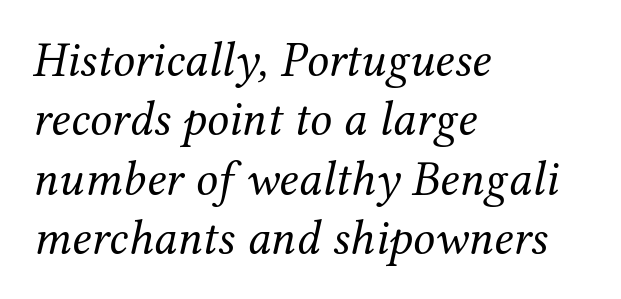
The image shows 49 px regular-weight serif type, italic (leaning right); set left-aligned, line spacing 1.21x, normal letter spacing, not underlined; medium stroke contrast and a medium x-height.
